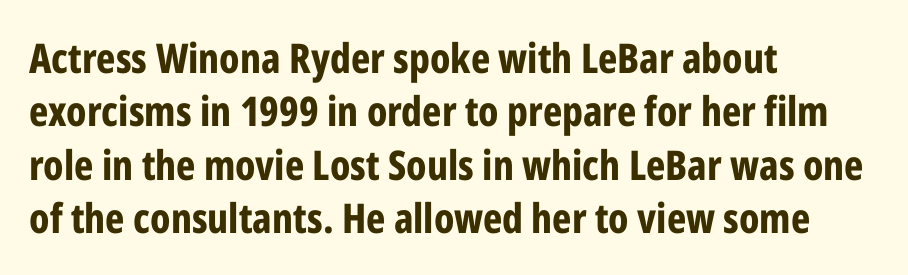
{"serif": "no", "italic": "no", "bold": "yes", "weight": "bold", "width": "condensed", "stroke_contrast": "low", "x_height": "medium", "monospaced": "no", "underline": "no", "align": "left", "line_spacing": "normal", "line_spacing_ratio": 1.3, "letter_spacing": "normal", "letter_spacing_em": 0.0, "glyph_px": 41}
